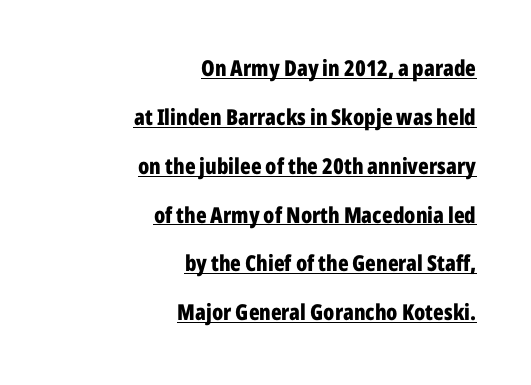
The image shows 22 px bold type, upright; set right-aligned, loose line spacing (2.22x), normal letter spacing, underlined.
